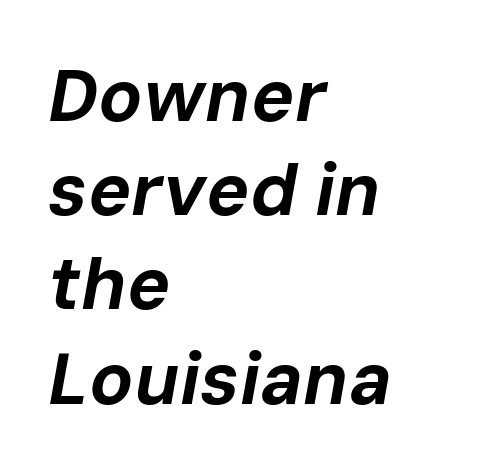
The image shows 73 px bold type, italic (leaning right); set left-aligned, normal line spacing (1.29x), normal letter spacing, not underlined; low stroke contrast and a medium x-height.
